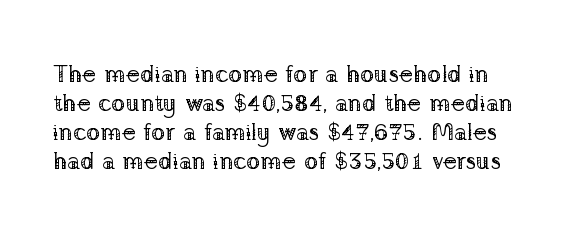
Weight: in the light-to-regular range. Compared with typical body copy, the letter spacing here is the same. Check the space under the baseline: it is left empty. In terms of posture, this sample is upright.
